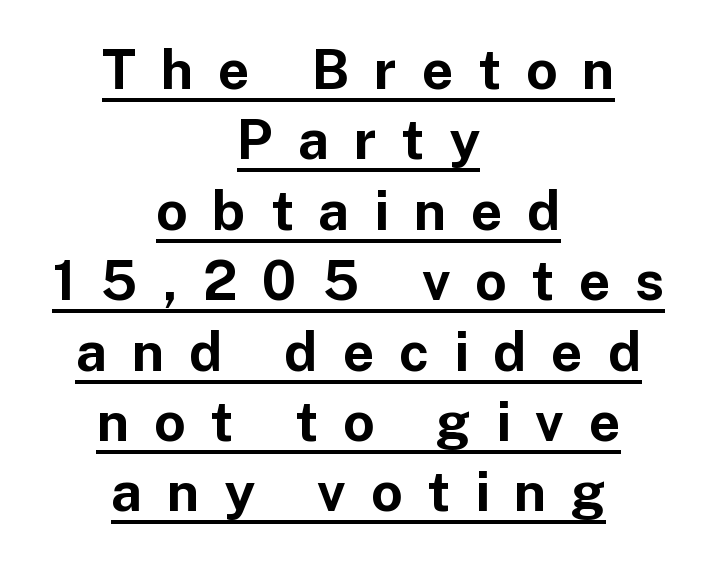
Serif or sans? Sans — the stroke terminals are bare. The typesetting leans heavy: a genuine bold. Is there much room between lines? A standard amount, neither cramped nor airy. A typographer would call this underscored text.
